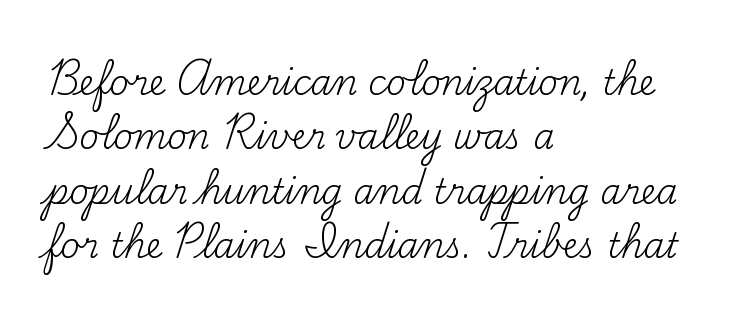
The letterforms sit at book weight or below. Short and long lines alike share a common starting point at left. Note the varied advance widths — an 'i' is clearly narrower than an 'm'. Quick note: underline off. The passage shown has conventional tracking throughout.
